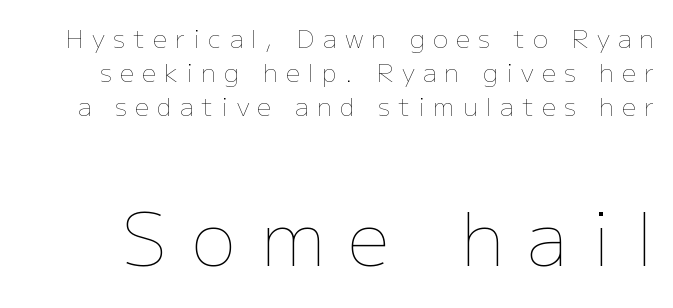
{"italic": "no", "bold": "no", "weight": "thin", "width": "normal", "stroke_contrast": "low", "x_height": "medium", "monospaced": "no", "underline": "no", "line_spacing": "normal", "line_spacing_ratio": 1.36, "letter_spacing": "wide", "letter_spacing_em": 0.33, "larger_block": "second", "size_ratio": 2.96, "glyph_px": 74}
